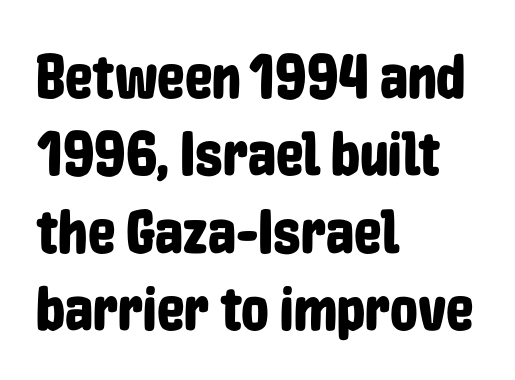
{"serif": "no", "italic": "no", "width": "condensed", "stroke_contrast": "low", "x_height": "medium", "monospaced": "no", "underline": "no", "align": "left", "line_spacing": "normal", "line_spacing_ratio": 1.25, "letter_spacing": "normal", "letter_spacing_em": 0.0, "glyph_px": 62}
